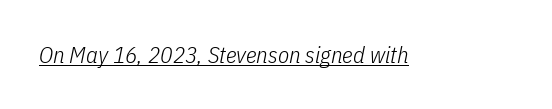
The image shows 23 px text type, italic (leaning right); set normal letter spacing, underlined.
